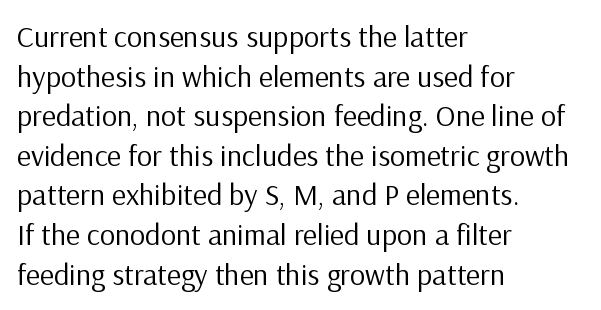
Q: Is the text bold? A: No.
Q: Is the text italic (slanted)? A: No, it is upright.
Q: Is the typeface a serif or a sans-serif typeface? A: Sans-serif.
Q: Is the text underlined? A: No.
Q: How is the paragraph aligned? A: Left-aligned.
Q: Is the spacing between letters normal or unusually wide? A: Normal.
Q: Is the spacing between lines tight, normal or loose? A: Normal.
Q: Width (condensed, normal, or wide)? A: Normal.
Q: Stroke contrast? A: Low.
Q: x-height? A: Medium.
Q: Monospaced? A: No.
